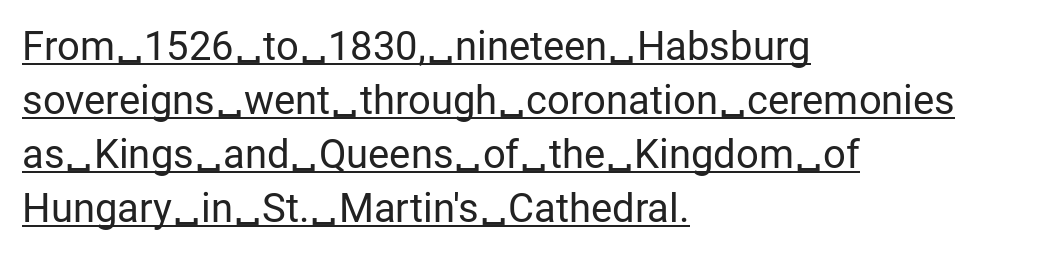
The image shows 40 px regular-weight sans-serif type, upright; set left-aligned, normal line spacing (1.35x), normal letter spacing, underlined; low stroke contrast and a medium x-height.
